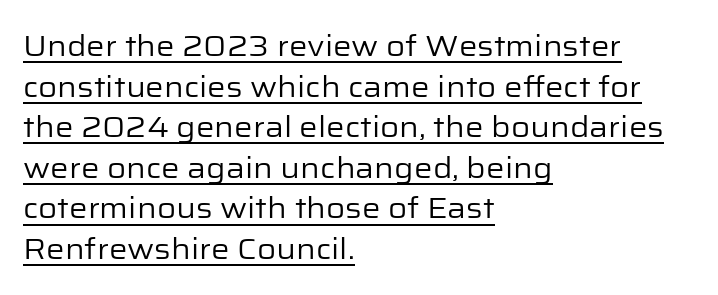
The rendering anchors every line to the left-hand side. No letter is thick-stroked: the sample isn't bold. Is this a sans? Yes — the strokes have no serifs. Look at the tracking — it's just the regular setting, nothing added. The specimen includes a rule beneath the text block's lines. Is there much room between lines? A standard amount, neither cramped nor airy.
